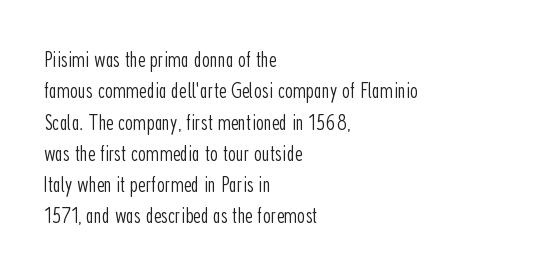
The image shows 23 px text type, upright; set left-aligned, normal line spacing (1.36x), normal letter spacing, not underlined.
